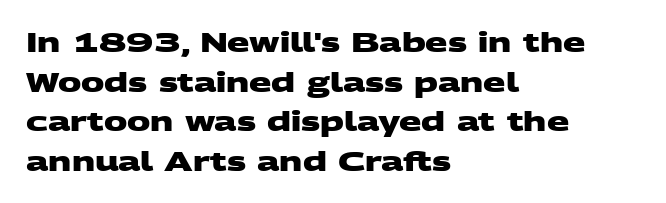
{"bold": "yes", "underline": "no", "align": "left", "line_spacing": "normal", "line_spacing_ratio": 1.52, "letter_spacing": "normal", "letter_spacing_em": 0.0, "glyph_px": 26}
